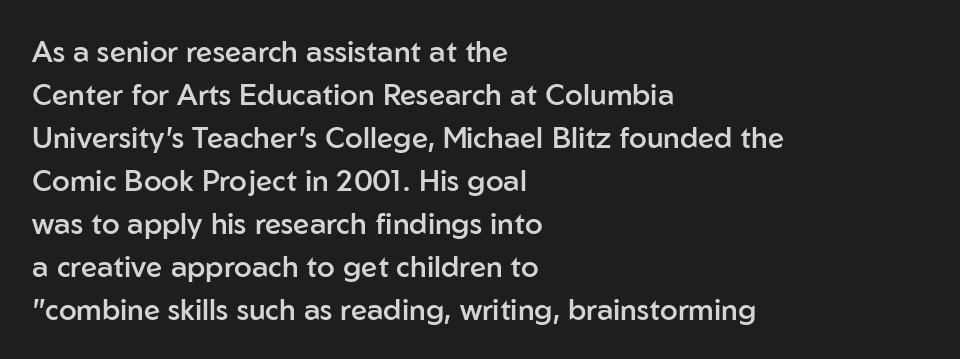
The image shows 29 px semibold sans-serif type, upright; set left-aligned, normal line spacing (1.48x), normal letter spacing, not underlined; low stroke contrast and a medium x-height.
